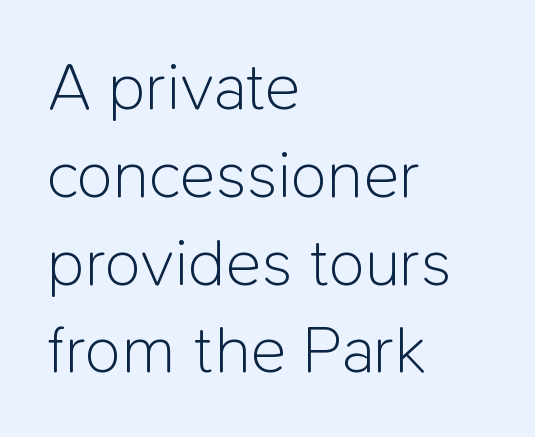
Q: Is the text bold? A: No.
Q: Is the text italic (slanted)? A: No, it is upright.
Q: Is the typeface a serif or a sans-serif typeface? A: Sans-serif.
Q: Is the text underlined? A: No.
Q: How is the paragraph aligned? A: Left-aligned.
Q: Is the spacing between letters normal or unusually wide? A: Normal.
Q: Is the spacing between lines tight, normal or loose? A: Normal.
Q: Width (condensed, normal, or wide)? A: Normal.
Q: Stroke contrast? A: Low.
Q: x-height? A: Medium.
Q: Monospaced? A: No.
